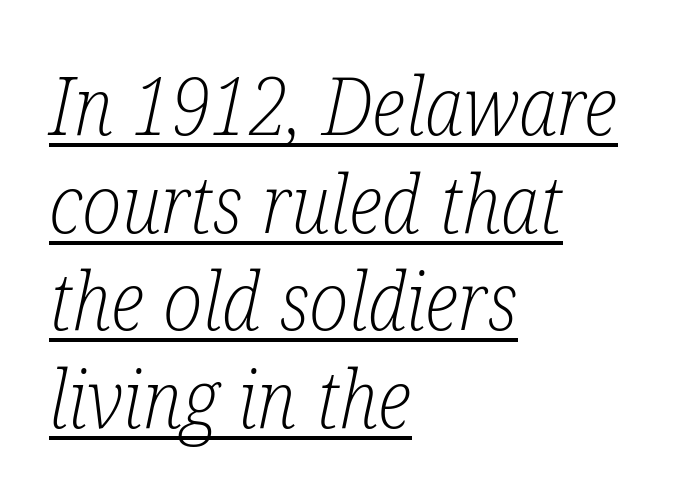
Caption: standard tracking, unaltered. Stems and bowls with no extra thickness — not bold. The face used here is seriffed, in the tradition of book romans. Is this a fixed-width face? No — the glyphs have proportional, varying widths. The words here are underlined. One-word summary of the alignment: left.
